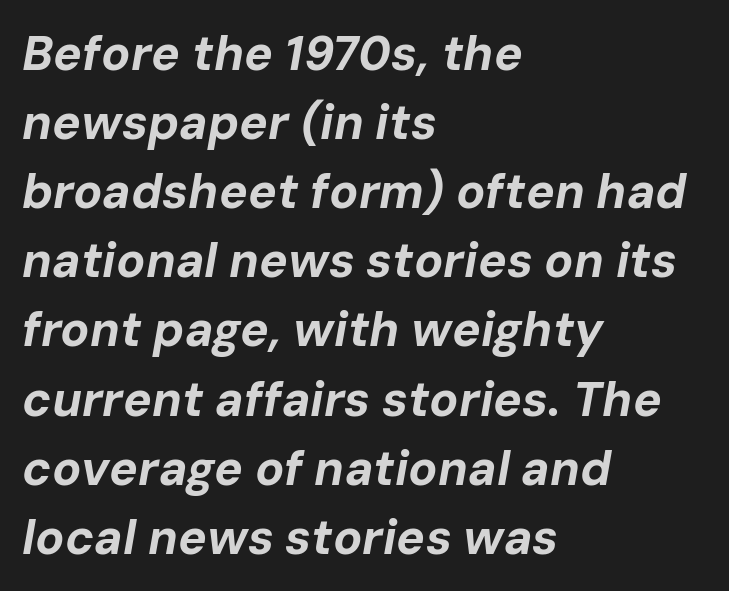
{"italic": "yes", "lean": "right", "slant_degrees": 10, "bold": "yes", "weight": "bold", "width": "normal", "stroke_contrast": "low", "x_height": "medium", "monospaced": "no", "underline": "no", "align": "left", "line_spacing": "normal", "line_spacing_ratio": 1.44, "letter_spacing": "normal", "letter_spacing_em": 0.0, "glyph_px": 48}
